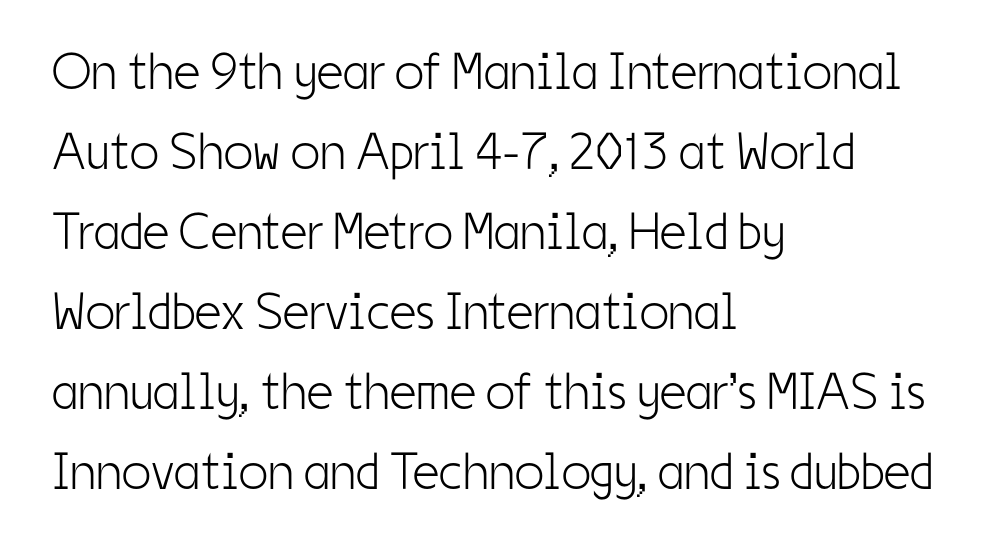
{"serif": "no", "italic": "no", "bold": "no", "weight": "light", "width": "condensed", "stroke_contrast": "low", "x_height": "medium", "monospaced": "no", "underline": "no", "align": "left", "line_spacing": "normal", "line_spacing_ratio": 1.54, "letter_spacing": "normal", "letter_spacing_em": 0.0, "glyph_px": 52}
